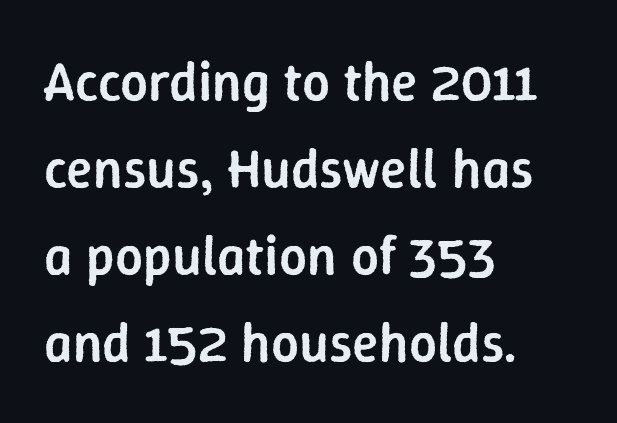
Q: Is the text bold? A: Semi-bold.
Q: Is the text italic (slanted)? A: No, it is upright.
Q: Is the typeface a serif or a sans-serif typeface? A: Sans-serif.
Q: Is the text underlined? A: No.
Q: How is the paragraph aligned? A: Left-aligned.
Q: Is the spacing between letters normal or unusually wide? A: Normal.
Q: Is the spacing between lines tight, normal or loose? A: Normal.
Q: Width (condensed, normal, or wide)? A: Normal.
Q: Stroke contrast? A: Low.
Q: x-height? A: Medium.
Q: Monospaced? A: No.
